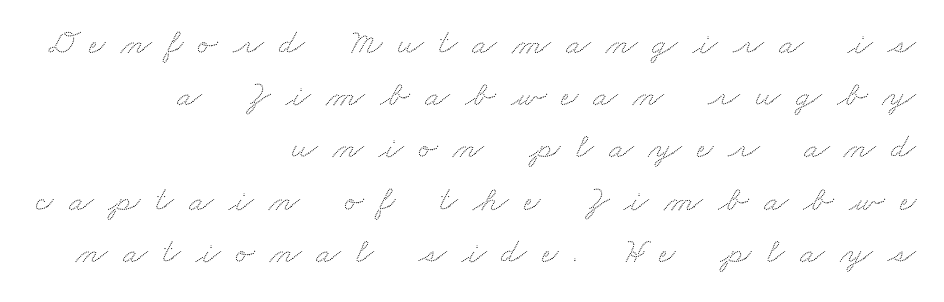
{"width": "wide", "stroke_contrast": "low", "x_height": "small", "monospaced": "no", "underline": "no", "align": "right", "line_spacing": "normal", "line_spacing_ratio": 1.45, "letter_spacing": "wide", "letter_spacing_em": 0.42, "glyph_px": 36}
